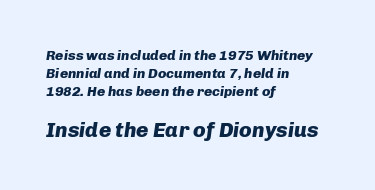
{"italic": "yes", "lean": "right", "slant_degrees": 8, "bold": "yes", "underline": "no", "align": "left", "line_spacing": "normal", "line_spacing_ratio": 1.3, "letter_spacing": "normal", "letter_spacing_em": 0.0, "larger_block": "second", "size_ratio": 1.5, "glyph_px": 21}
